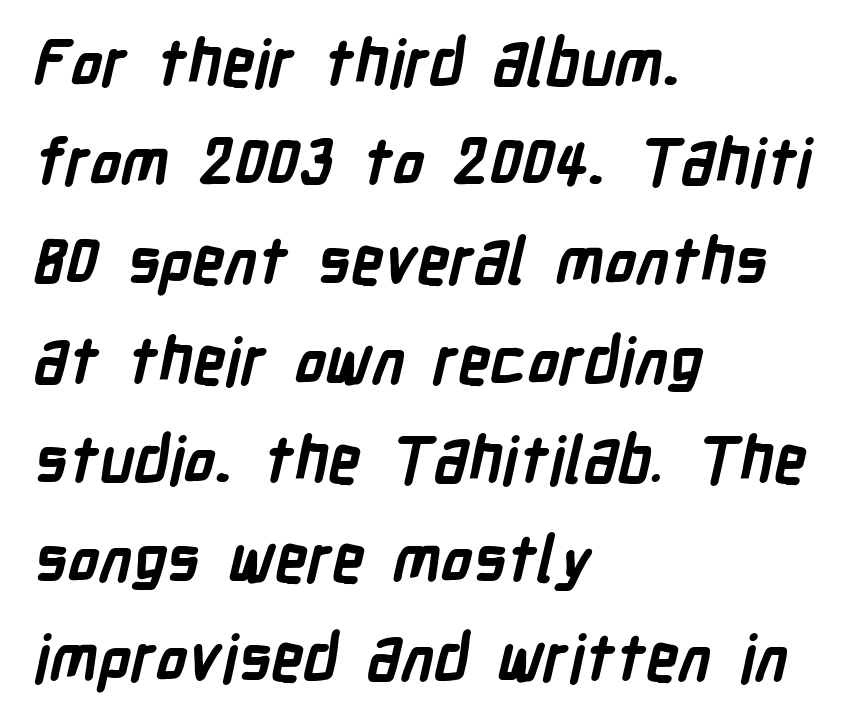
{"serif": "no", "bold": "yes", "weight": "semibold", "width": "condensed", "stroke_contrast": "low", "x_height": "medium", "monospaced": "no", "underline": "no", "align": "left", "line_spacing": "normal", "line_spacing_ratio": 1.55, "letter_spacing": "normal", "letter_spacing_em": 0.0, "glyph_px": 64}
